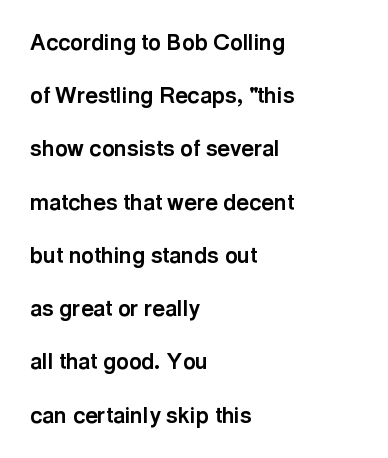
Q: Is the text bold? A: Yes.
Q: Is the text italic (slanted)? A: No, it is upright.
Q: Is the text underlined? A: No.
Q: How is the paragraph aligned? A: Left-aligned.
Q: Is the spacing between letters normal or unusually wide? A: Normal.
Q: Is the spacing between lines tight, normal or loose? A: Loose.
